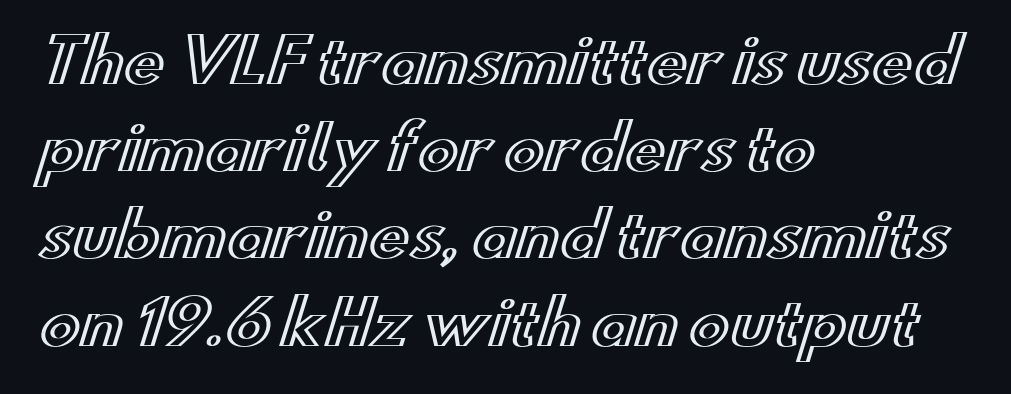
{"width": "wide", "x_height": "small", "monospaced": "no", "underline": "no", "align": "left", "line_spacing": "normal", "line_spacing_ratio": 1.43, "letter_spacing": "normal", "letter_spacing_em": 0.0, "glyph_px": 61}
